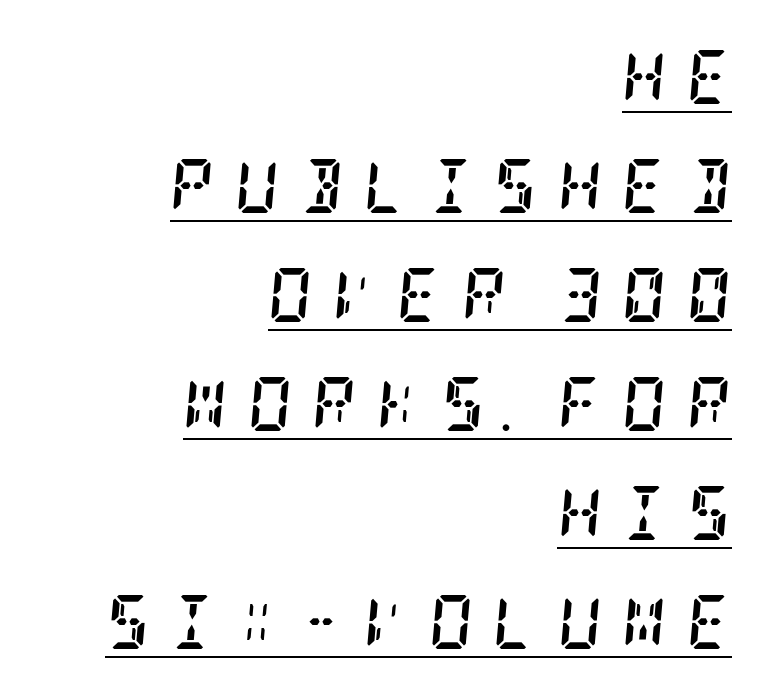
{"serif": "yes", "italic": "yes", "lean": "right", "slant_degrees": 5, "bold": "yes", "weight": "semibold", "width": "condensed", "stroke_contrast": "low", "x_height": "large", "underline": "yes", "align": "right", "line_spacing": "loose", "line_spacing_ratio": 2.02, "letter_spacing": "wide", "letter_spacing_em": 0.38, "glyph_px": 54}
